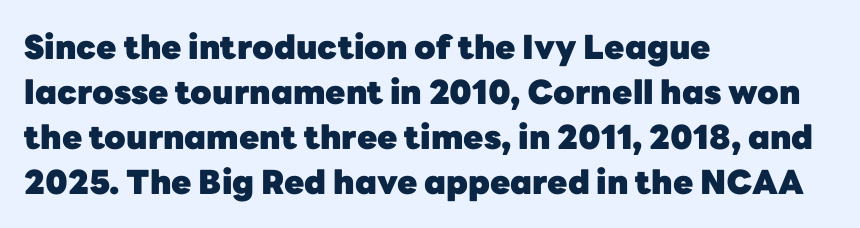
{"serif": "no", "italic": "no", "bold": "yes", "weight": "heavy", "width": "normal", "stroke_contrast": "low", "x_height": "medium", "monospaced": "no", "underline": "no", "align": "left", "line_spacing": "normal", "line_spacing_ratio": 1.36, "letter_spacing": "normal", "letter_spacing_em": 0.0, "glyph_px": 33}
